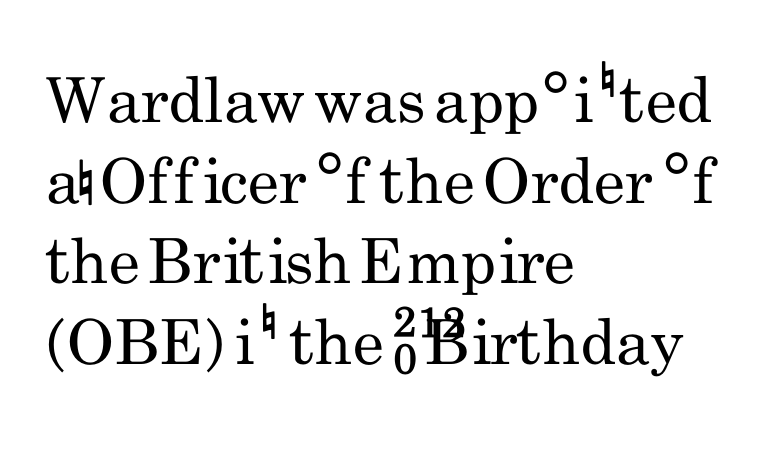
{"serif": "no", "italic": "no", "bold": "no", "weight": "regular", "width": "condensed", "stroke_contrast": "low", "x_height": "small", "monospaced": "no", "underline": "no", "align": "left", "line_spacing": "normal", "line_spacing_ratio": 1.3, "letter_spacing": "normal", "letter_spacing_em": 0.0, "glyph_px": 62}
